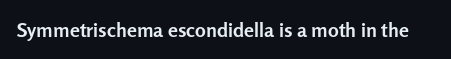
{"italic": "no", "bold": "yes", "underline": "no", "letter_spacing": "normal", "letter_spacing_em": 0.0, "glyph_px": 20}
